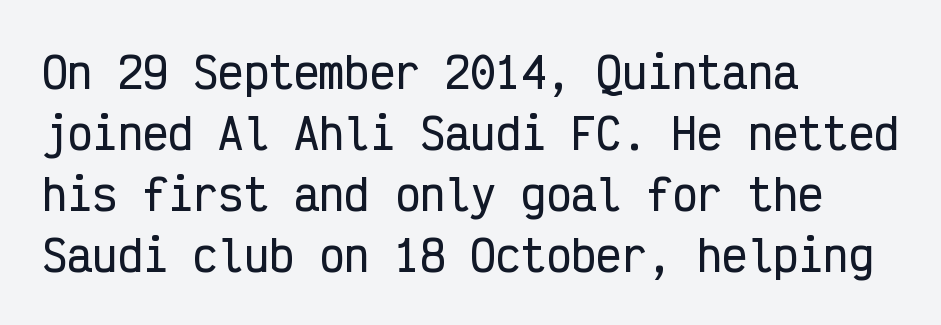
Q: Is the text italic (slanted)? A: No, it is upright.
Q: Is the typeface a serif or a sans-serif typeface? A: Sans-serif.
Q: Is the text underlined? A: No.
Q: How is the paragraph aligned? A: Left-aligned.
Q: Is the spacing between letters normal or unusually wide? A: Normal.
Q: Is the spacing between lines tight, normal or loose? A: Normal.
Q: Width (condensed, normal, or wide)? A: Condensed.
Q: Stroke contrast? A: Low.
Q: x-height? A: Medium.
Q: Monospaced? A: Yes.
